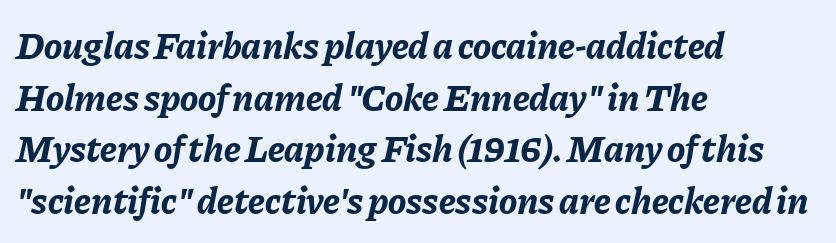
The image shows 38 px bold type, italic (leaning right); set left-aligned, normal line spacing (1.36x), normal letter spacing, not underlined; low stroke contrast and a medium x-height.
